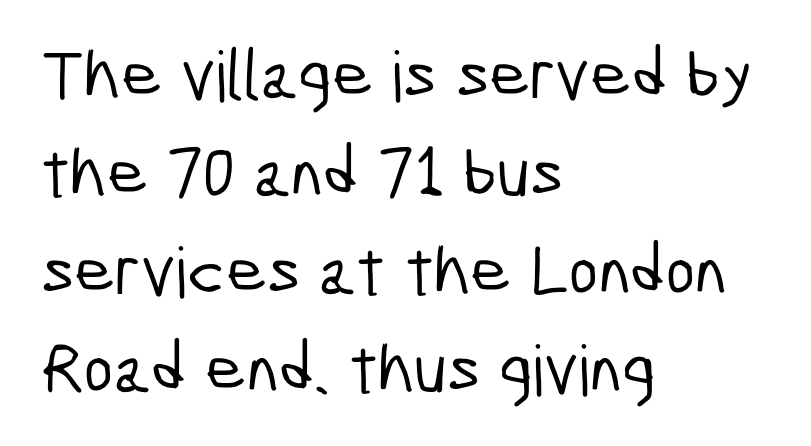
{"serif": "no", "width": "condensed", "stroke_contrast": "low", "x_height": "medium", "monospaced": "no", "underline": "no", "align": "left", "line_spacing": "normal", "line_spacing_ratio": 1.4, "letter_spacing": "normal", "letter_spacing_em": 0.0, "glyph_px": 70}
